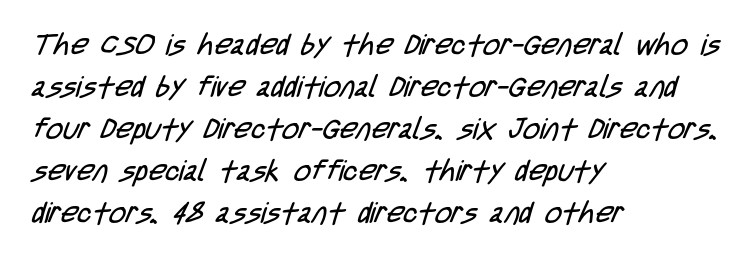
Q: Is the text bold? A: No.
Q: Is the typeface a serif or a sans-serif typeface? A: Sans-serif.
Q: Is the text underlined? A: No.
Q: How is the paragraph aligned? A: Left-aligned.
Q: Is the spacing between letters normal or unusually wide? A: Normal.
Q: Is the spacing between lines tight, normal or loose? A: Normal.
Q: Width (condensed, normal, or wide)? A: Condensed.
Q: Stroke contrast? A: Low.
Q: x-height? A: Large.
Q: Monospaced? A: No.
